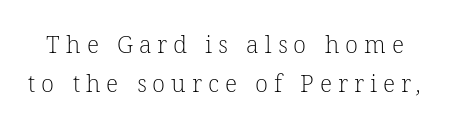
Q: Is the text bold? A: No.
Q: Is the text underlined? A: No.
Q: Is the spacing between letters normal or unusually wide? A: Unusually wide.
Q: Is the spacing between lines tight, normal or loose? A: Normal.
